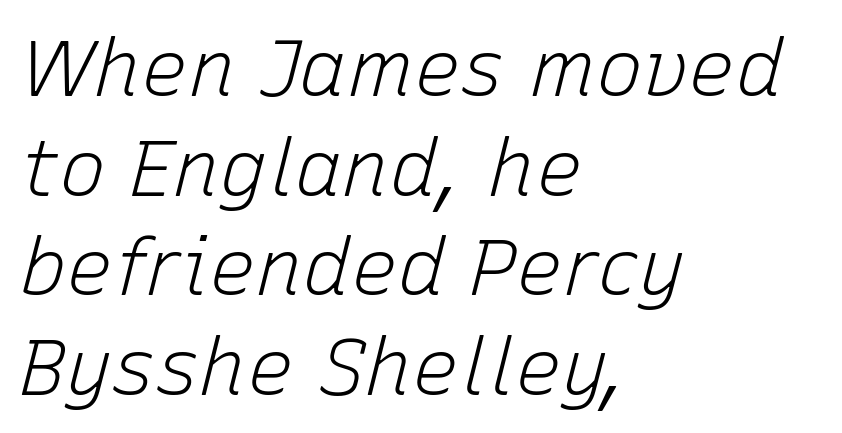
Q: Is the text bold? A: No.
Q: Is the text italic (slanted)? A: Yes, it leans right by about 15 degrees.
Q: Is the text underlined? A: No.
Q: How is the paragraph aligned? A: Left-aligned.
Q: Is the spacing between letters normal or unusually wide? A: Normal.
Q: Is the spacing between lines tight, normal or loose? A: Normal.
Q: Width (condensed, normal, or wide)? A: Normal.
Q: Stroke contrast? A: Low.
Q: x-height? A: Medium.
Q: Monospaced? A: No.
